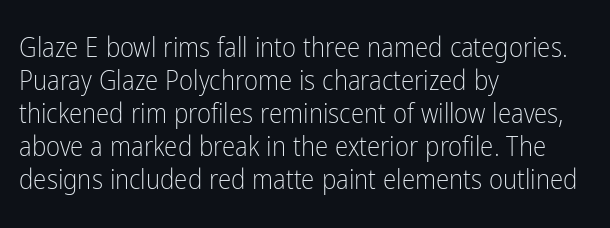
Q: Is the text bold? A: No.
Q: Is the text italic (slanted)? A: No, it is upright.
Q: Is the text underlined? A: No.
Q: How is the paragraph aligned? A: Left-aligned.
Q: Is the spacing between letters normal or unusually wide? A: Normal.
